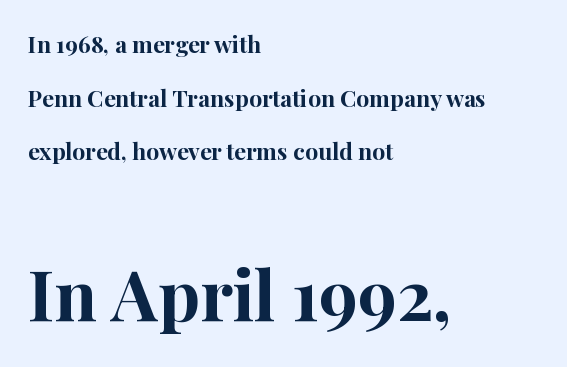
{"serif": "yes", "italic": "no", "bold": "yes", "weight": "bold", "width": "normal", "stroke_contrast": "high", "x_height": "medium", "monospaced": "no", "underline": "no", "align": "left", "line_spacing": "loose", "line_spacing_ratio": 2.33, "letter_spacing": "normal", "letter_spacing_em": 0.0, "larger_block": "second", "size_ratio": 3.04, "glyph_px": 70}
